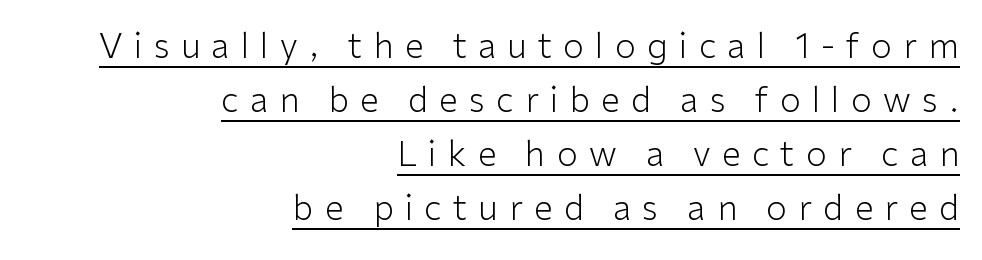
Letterform terminals end flat and unadorned throughout the passage. Ascenders rise straight up at ninety degrees. Evenly set lines give the paragraph a standard silhouette. Where is the straight margin? On the right. The passage shown is underscored from start to finish.
